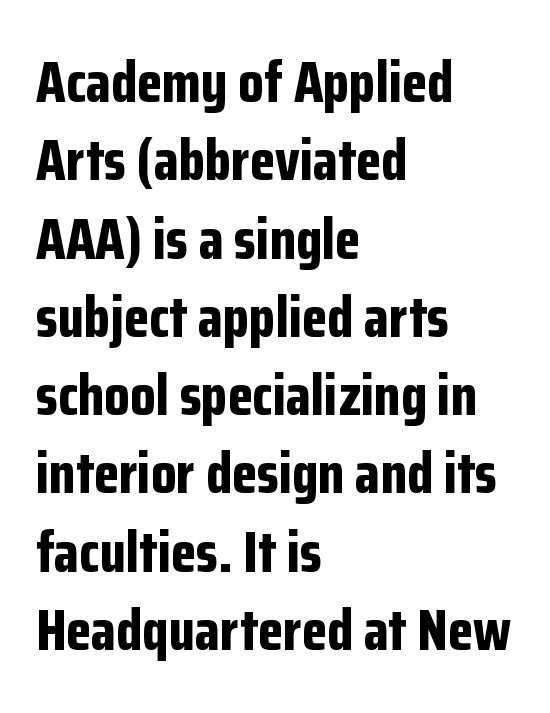
Q: Is the text bold? A: Yes.
Q: Is the text italic (slanted)? A: No, it is upright.
Q: Is the typeface a serif or a sans-serif typeface? A: Sans-serif.
Q: Is the text underlined? A: No.
Q: How is the paragraph aligned? A: Left-aligned.
Q: Is the spacing between letters normal or unusually wide? A: Normal.
Q: Is the spacing between lines tight, normal or loose? A: Normal.
Q: Width (condensed, normal, or wide)? A: Condensed.
Q: Stroke contrast? A: Low.
Q: x-height? A: Medium.
Q: Monospaced? A: No.
